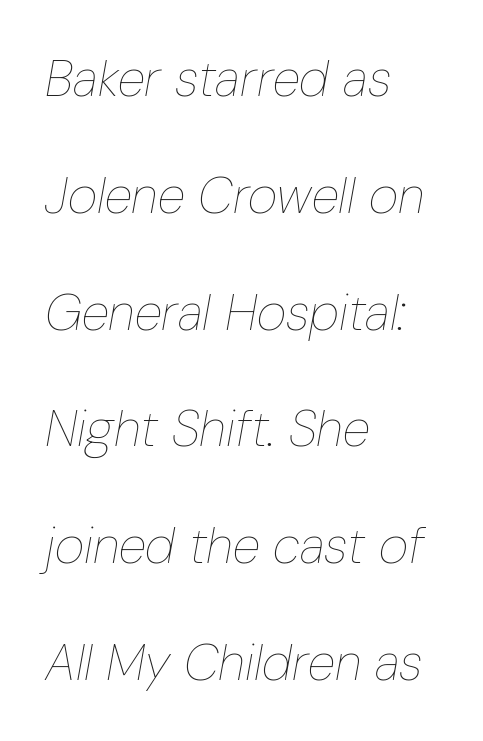
The image shows 51 px thin, condensed type, italic (leaning right); set left-aligned, loose line spacing (2.29x), normal letter spacing, not underlined; low stroke contrast and a medium x-height.
